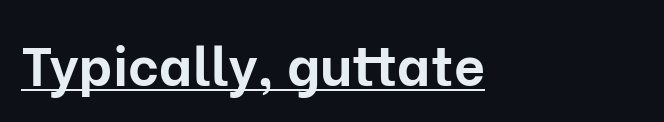
Character widths vary here, with narrow letters taking less room than wide ones. All the whitespace from short lines collects on the right. Does the type have serifs? No, each stem ends abruptly. Do the letters lean? They stand straight. Observe the ordinary spacing: letters are neighbours, not strangers.
